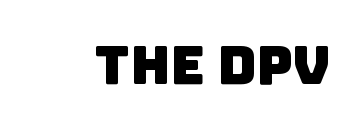
{"serif": "no", "width": "normal", "stroke_contrast": "low", "x_height": "large", "monospaced": "no", "underline": "no", "letter_spacing": "normal", "letter_spacing_em": 0.0, "glyph_px": 53}
